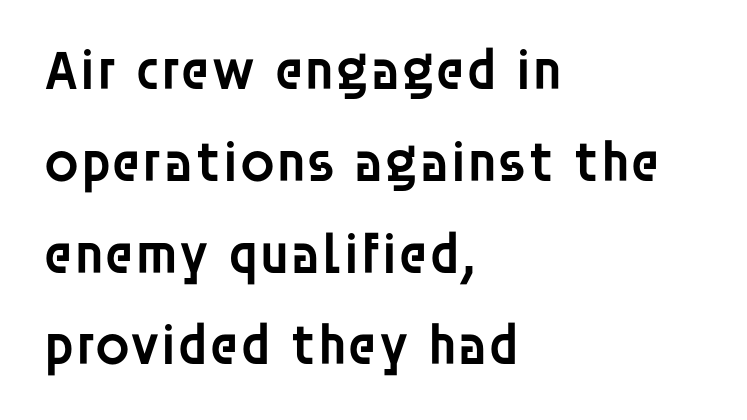
The image shows 57 px semibold sans-serif type, upright; set left-aligned, normal line spacing (1.61x), normal letter spacing, not underlined; low stroke contrast and a large x-height.
